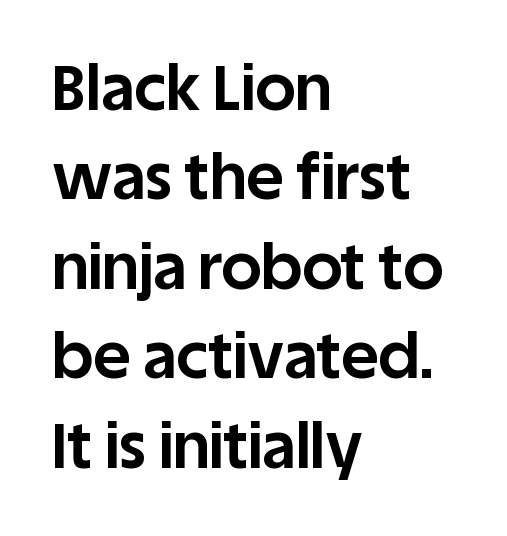
The image shows 63 px bold sans-serif type, upright; set left-aligned, normal line spacing (1.42x), normal letter spacing, not underlined; low stroke contrast and a large x-height.
